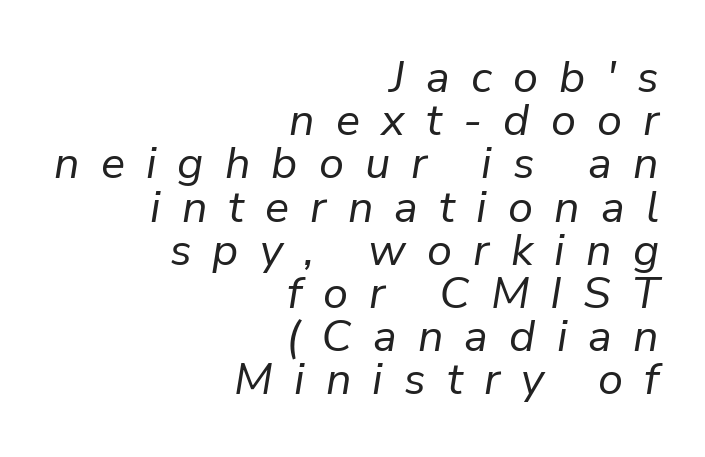
Q: Is the text bold? A: No.
Q: Is the text italic (slanted)? A: Yes, it leans right by about 9 degrees.
Q: Is the text underlined? A: No.
Q: How is the paragraph aligned? A: Right-aligned.
Q: Is the spacing between letters normal or unusually wide? A: Unusually wide.
Q: Is the spacing between lines tight, normal or loose? A: Tight.
Q: Width (condensed, normal, or wide)? A: Normal.
Q: Stroke contrast? A: Low.
Q: x-height? A: Medium.
Q: Monospaced? A: No.
